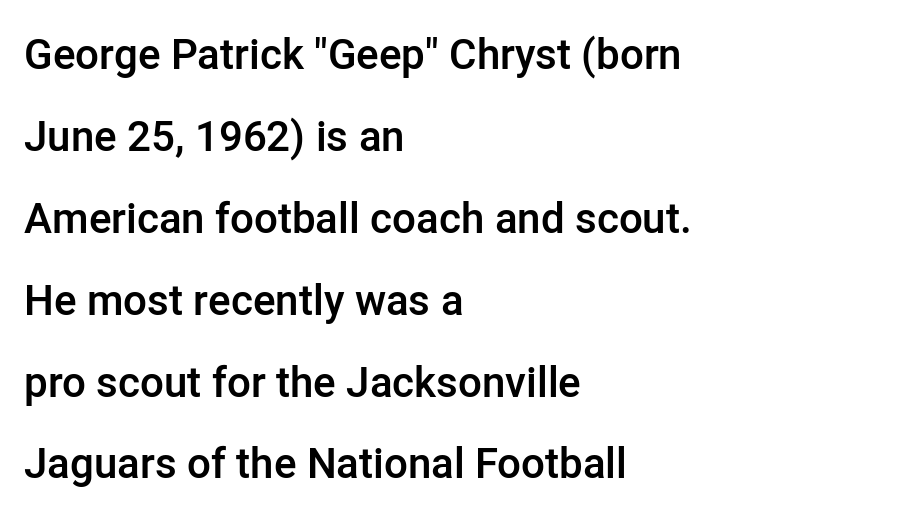
The strokes are fattened partway — semibold, not bold. The glyphs in this specimen are sans serif. Do the letters lean? They stand straight. The space directly below the letters is spotless. Standard letterfit; no display-style spreading of the glyphs. Leading is clearly above the norm, producing a sparse column.
